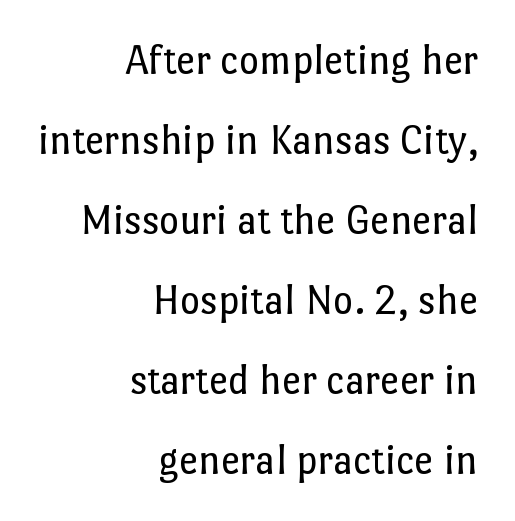
Q: Is the text bold? A: No.
Q: Is the text italic (slanted)? A: No, it is upright.
Q: Is the text underlined? A: No.
Q: How is the paragraph aligned? A: Right-aligned.
Q: Is the spacing between letters normal or unusually wide? A: Normal.
Q: Width (condensed, normal, or wide)? A: Normal.
Q: Stroke contrast? A: Low.
Q: x-height? A: Medium.
Q: Monospaced? A: No.
